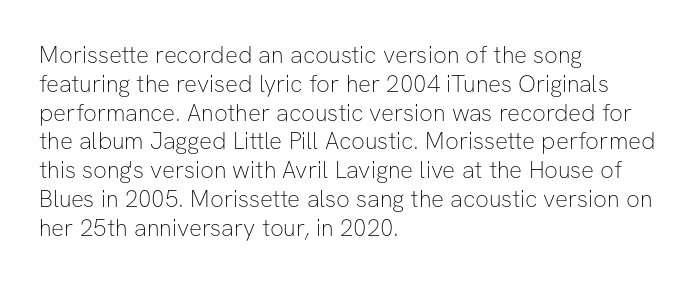
The image shows 24 px text type, upright; set left-aligned, line spacing 1.2x, normal letter spacing, not underlined.
